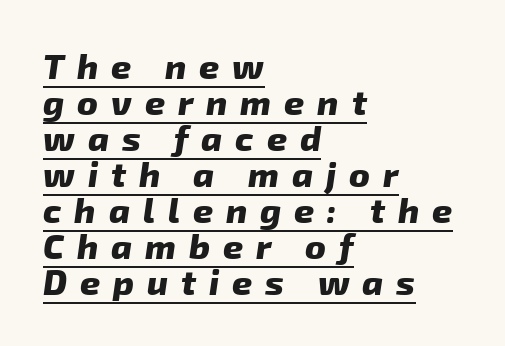
The image shows 35 px heavy sans-serif type; set left-aligned, tight line spacing (1.03x), unusually wide letter spacing (+0.37 em), underlined; low stroke contrast and a medium x-height.
